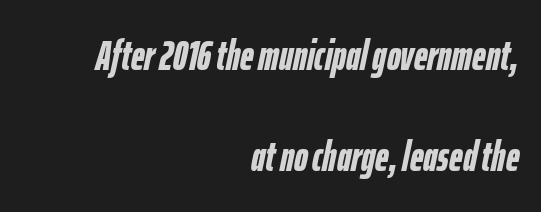
This block would shrink considerably if given ordinary leading; it's expanded now. The baseline area is clear. The letters advance in unequal steps, a hallmark of proportional type. Summary of weight: heavy, a full bold.
